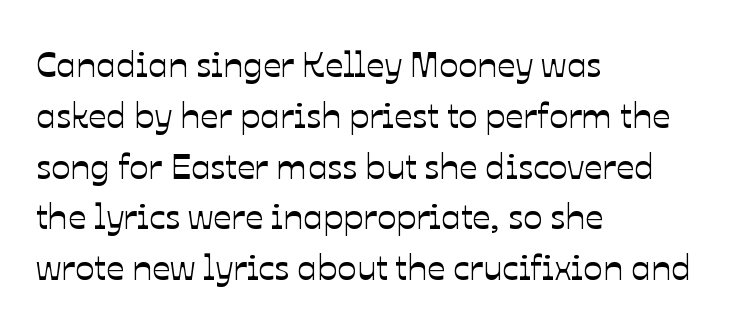
{"italic": "no", "width": "normal", "stroke_contrast": "low", "x_height": "medium", "monospaced": "no", "underline": "no", "align": "left", "line_spacing": "normal", "line_spacing_ratio": 1.41, "letter_spacing": "normal", "letter_spacing_em": 0.0, "glyph_px": 36}
